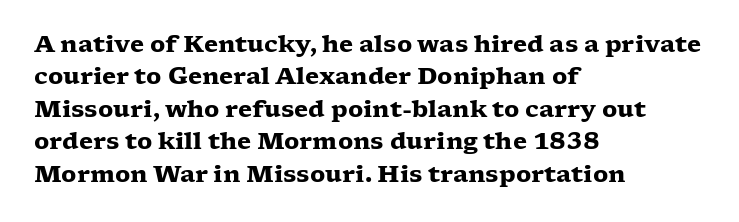
Q: Is the text bold? A: Yes.
Q: Is the text italic (slanted)? A: No, it is upright.
Q: Is the text underlined? A: No.
Q: How is the paragraph aligned? A: Left-aligned.
Q: Is the spacing between letters normal or unusually wide? A: Normal.
Q: Is the spacing between lines tight, normal or loose? A: Normal.
